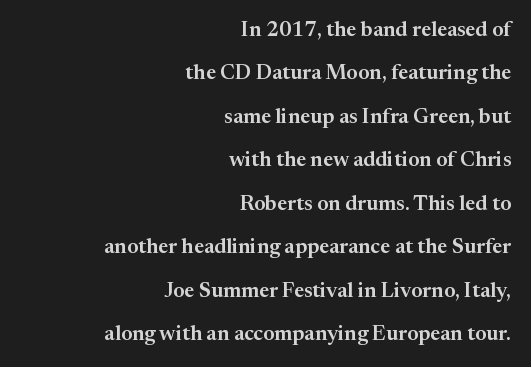
The image shows 21 px text type, upright; set right-aligned, loose line spacing (2.07x), normal letter spacing, not underlined.
